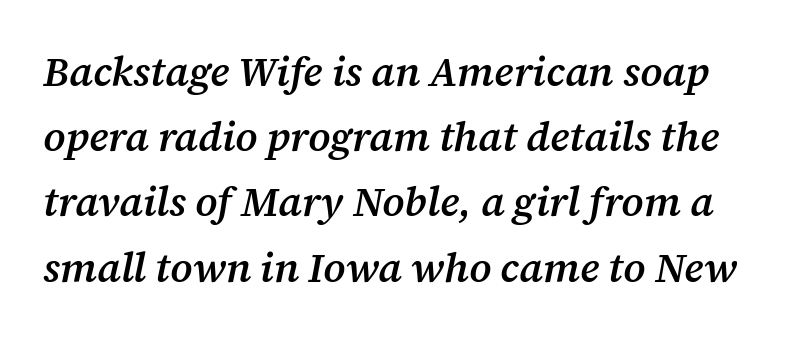
Q: Is the text bold? A: Semi-bold.
Q: Is the text italic (slanted)? A: Yes, it leans right by about 12 degrees.
Q: Is the typeface a serif or a sans-serif typeface? A: Serif.
Q: Is the text underlined? A: No.
Q: Is the spacing between letters normal or unusually wide? A: Normal.
Q: Is the spacing between lines tight, normal or loose? A: Normal.
Q: Width (condensed, normal, or wide)? A: Normal.
Q: Stroke contrast? A: Medium.
Q: x-height? A: Medium.
Q: Monospaced? A: No.
